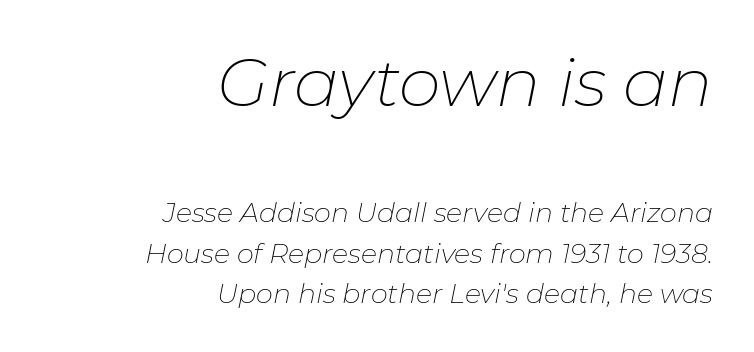
Q: Is the text bold? A: No.
Q: Is the text italic (slanted)? A: Yes, it leans right by about 11 degrees.
Q: Is the text underlined? A: No.
Q: How is the paragraph aligned? A: Right-aligned.
Q: Is the spacing between letters normal or unusually wide? A: Normal.
Q: Is the spacing between lines tight, normal or loose? A: Normal.
Q: Which block of text is set in a larger size, the first (top) or the second (bottom)? A: The first (top) one.
Q: Width (condensed, normal, or wide)? A: Normal.
Q: Stroke contrast? A: Low.
Q: x-height? A: Medium.
Q: Monospaced? A: No.
